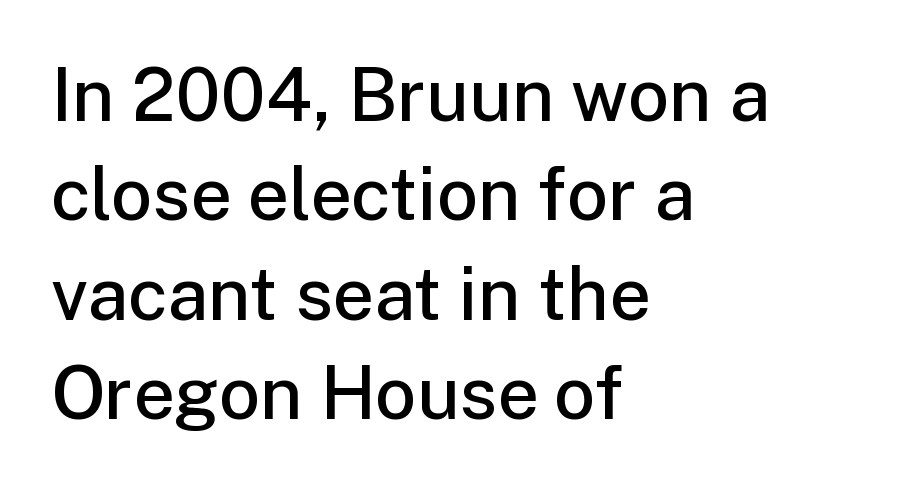
The image shows 73 px semibold sans-serif type, upright; set left-aligned, normal line spacing (1.36x), normal letter spacing, not underlined; low stroke contrast and a medium x-height.
